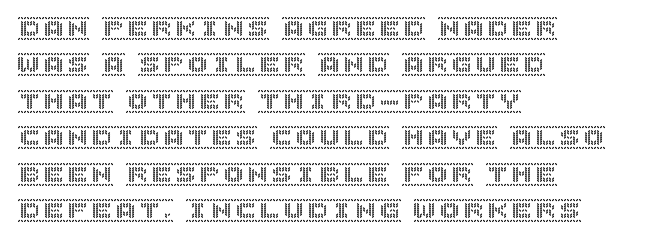
{"italic": "no", "underline": "no", "align": "left", "line_spacing": "normal", "line_spacing_ratio": 1.52, "letter_spacing": "normal", "letter_spacing_em": 0.0, "glyph_px": 24}
